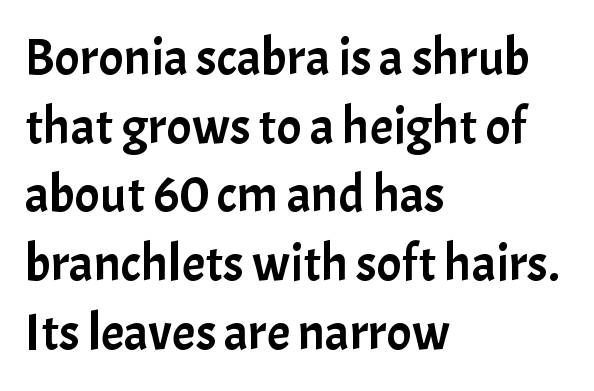
The image shows 52 px sans-serif type, upright; set left-aligned, normal line spacing (1.32x), normal letter spacing, not underlined; low stroke contrast and a medium x-height.
